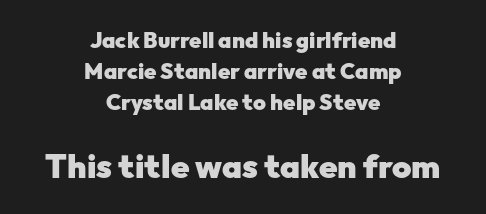
Leftover space on each line is divided equally before and after the words. It's the straight-up-and-down kind of type. A dark, heavy texture on the line: the type is bold. The face used here appears at its bigger size in the lower chunk. These lines are composed in type without serifs.
